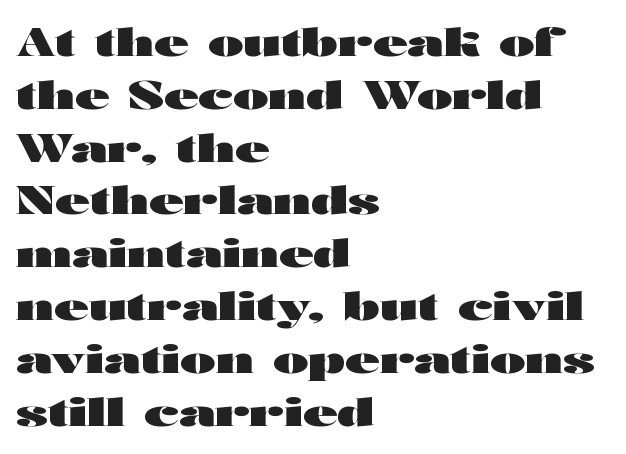
Q: Is the text bold? A: Yes.
Q: Is the text italic (slanted)? A: No, it is upright.
Q: Is the typeface a serif or a sans-serif typeface? A: Serif.
Q: Is the text underlined? A: No.
Q: How is the paragraph aligned? A: Left-aligned.
Q: Is the spacing between letters normal or unusually wide? A: Normal.
Q: Is the spacing between lines tight, normal or loose? A: Normal.
Q: Width (condensed, normal, or wide)? A: Wide.
Q: Stroke contrast? A: High.
Q: x-height? A: Medium.
Q: Monospaced? A: No.
